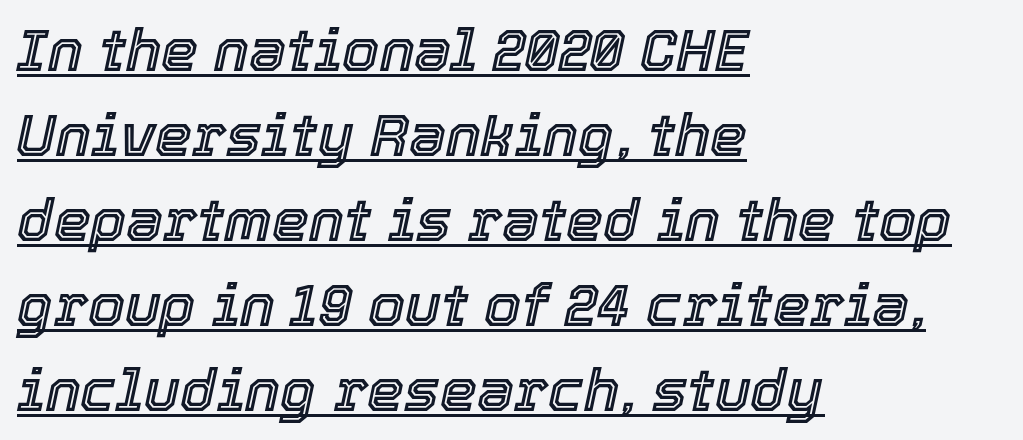
Q: Is the text italic (slanted)? A: Yes, it leans right by about 12 degrees.
Q: Is the text underlined? A: Yes.
Q: How is the paragraph aligned? A: Left-aligned.
Q: Is the spacing between letters normal or unusually wide? A: Normal.
Q: Is the spacing between lines tight, normal or loose? A: Normal.
Q: Width (condensed, normal, or wide)? A: Normal.
Q: x-height? A: Medium.
Q: Monospaced? A: No.
